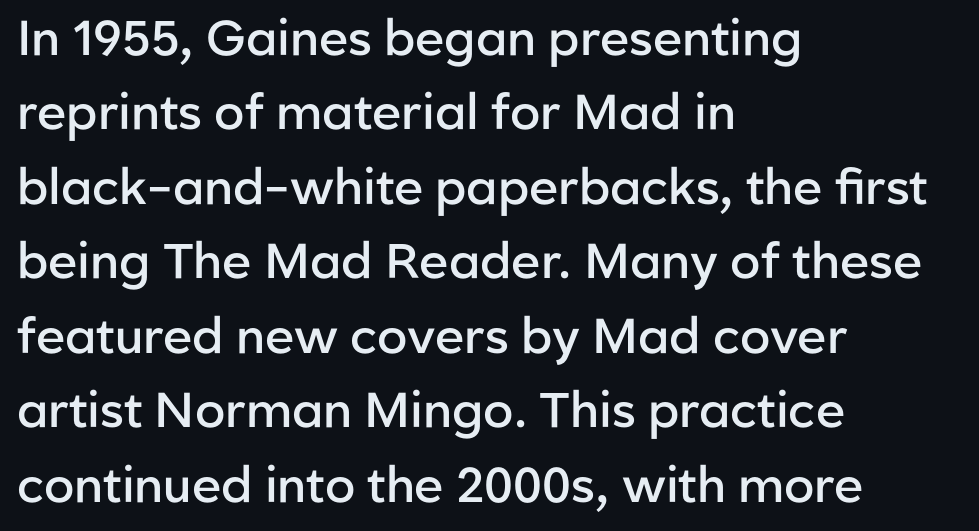
The image shows 49 px semibold sans-serif type, upright; set left-aligned, normal line spacing (1.52x), normal letter spacing, not underlined; low stroke contrast and a medium x-height.
